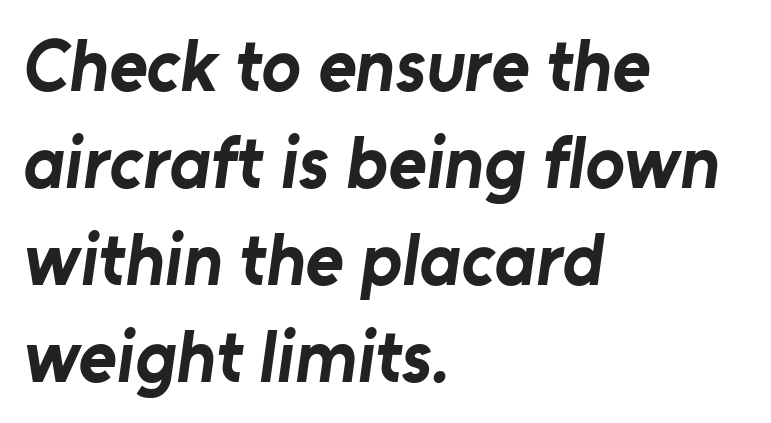
The image shows 73 px bold sans-serif type; set left-aligned, normal line spacing (1.33x), normal letter spacing, not underlined; low stroke contrast and a medium x-height.
